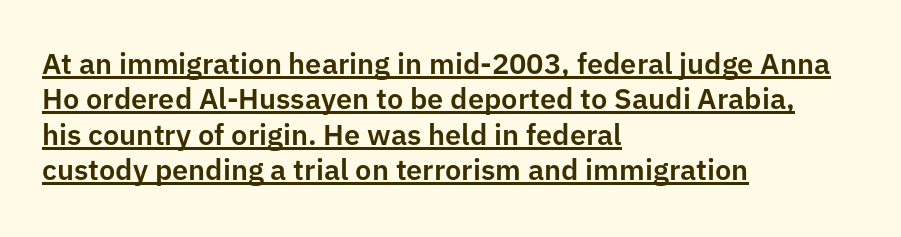
The image shows 29 px sans-serif type, upright; set left-aligned, line spacing 1.22x, normal letter spacing, underlined; low stroke contrast and a medium x-height.
